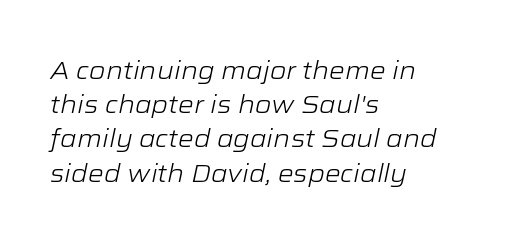
Q: Is the text bold? A: No.
Q: Is the text italic (slanted)? A: Yes, it leans right by about 12 degrees.
Q: Is the text underlined? A: No.
Q: How is the paragraph aligned? A: Left-aligned.
Q: Is the spacing between letters normal or unusually wide? A: Normal.
Q: Is the spacing between lines tight, normal or loose? A: Normal.
